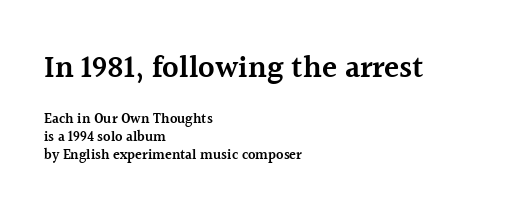
The image shows 31 px semibold serif type, upright; set left-aligned, normal line spacing (1.28x), normal letter spacing, not underlined; the first (top) block is 2.21x larger; a medium x-height.
